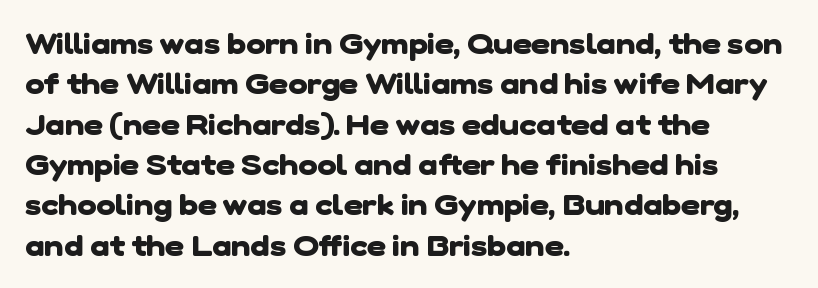
{"serif": "no", "bold": "yes", "weight": "heavy", "width": "normal", "stroke_contrast": "low", "x_height": "medium", "monospaced": "no", "underline": "no", "align": "left", "line_spacing": "normal", "line_spacing_ratio": 1.39, "letter_spacing": "normal", "letter_spacing_em": 0.0, "glyph_px": 29}
